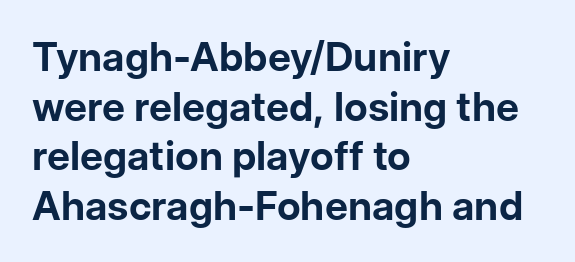
The image shows 40 px bold sans-serif type, upright; set left-aligned, line spacing 1.24x, normal letter spacing, not underlined; low stroke contrast and a medium x-height.
